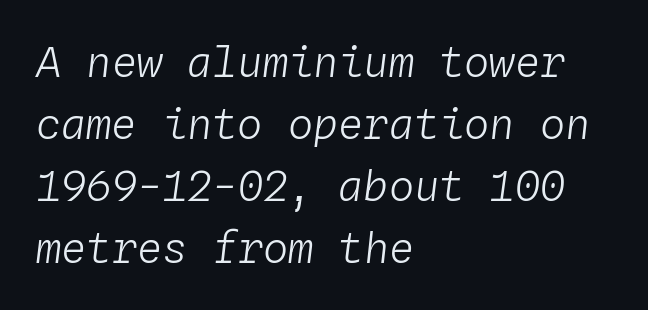
Q: Is the text bold? A: No.
Q: Is the text italic (slanted)? A: Yes, it leans right by about 4 degrees.
Q: Is the text underlined? A: No.
Q: How is the paragraph aligned? A: Left-aligned.
Q: Is the spacing between letters normal or unusually wide? A: Normal.
Q: Is the spacing between lines tight, normal or loose? A: Normal.
Q: Width (condensed, normal, or wide)? A: Normal.
Q: Stroke contrast? A: Low.
Q: x-height? A: Medium.
Q: Monospaced? A: Yes.
